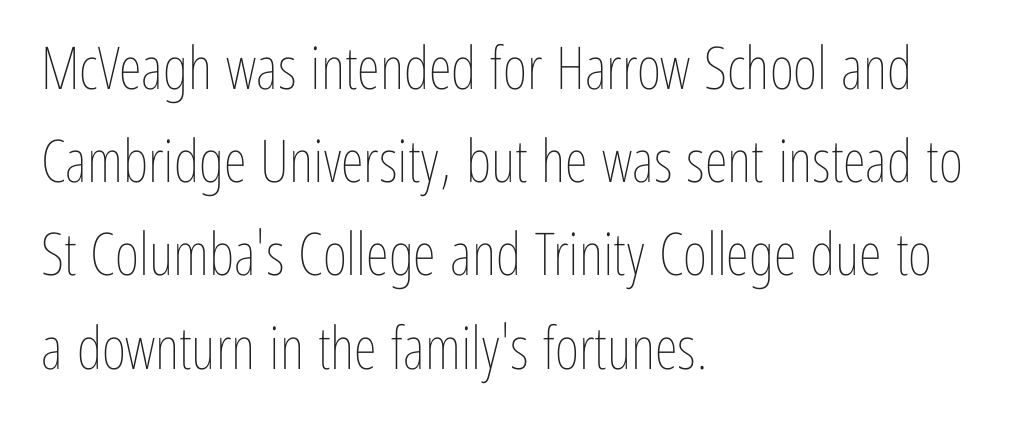
Q: Is the text bold? A: No.
Q: Is the text italic (slanted)? A: No, it is upright.
Q: Is the text underlined? A: No.
Q: How is the paragraph aligned? A: Left-aligned.
Q: Is the spacing between letters normal or unusually wide? A: Normal.
Q: Is the spacing between lines tight, normal or loose? A: Normal.
Q: Width (condensed, normal, or wide)? A: Condensed.
Q: Stroke contrast? A: Low.
Q: x-height? A: Medium.
Q: Monospaced? A: No.
